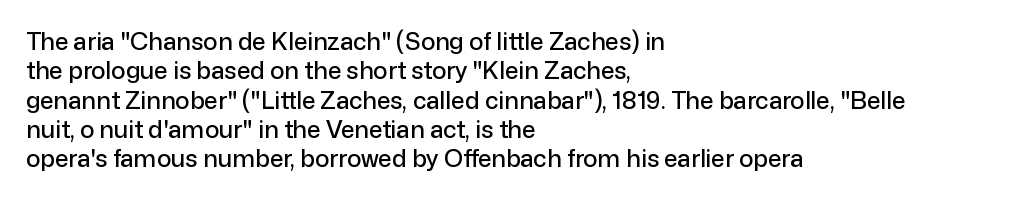
{"italic": "no", "underline": "no", "align": "left", "line_spacing_ratio": 1.22, "letter_spacing": "normal", "letter_spacing_em": 0.0, "glyph_px": 24}
